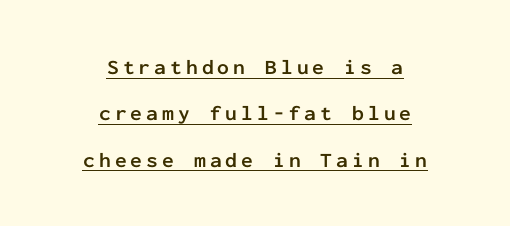
Q: Is the text bold? A: Yes.
Q: Is the text italic (slanted)? A: No, it is upright.
Q: Is the text underlined? A: Yes.
Q: How is the paragraph aligned? A: Centered.
Q: Is the spacing between lines tight, normal or loose? A: Loose.
